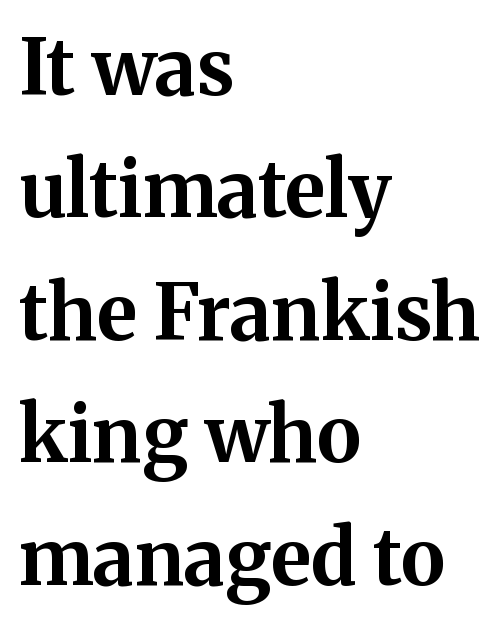
Q: Is the text bold? A: Yes.
Q: Is the text italic (slanted)? A: No, it is upright.
Q: Is the typeface a serif or a sans-serif typeface? A: Serif.
Q: Is the text underlined? A: No.
Q: How is the paragraph aligned? A: Left-aligned.
Q: Is the spacing between letters normal or unusually wide? A: Normal.
Q: Is the spacing between lines tight, normal or loose? A: Normal.
Q: Width (condensed, normal, or wide)? A: Normal.
Q: Stroke contrast? A: Medium.
Q: x-height? A: Medium.
Q: Monospaced? A: No.
